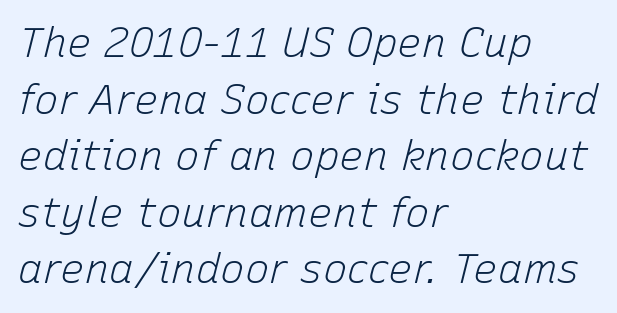
{"italic": "yes", "lean": "right", "slant_degrees": 15, "bold": "no", "weight": "light", "width": "normal", "stroke_contrast": "low", "x_height": "medium", "monospaced": "no", "underline": "no", "align": "left", "line_spacing": "normal", "line_spacing_ratio": 1.38, "letter_spacing": "normal", "letter_spacing_em": 0.0, "glyph_px": 41}
